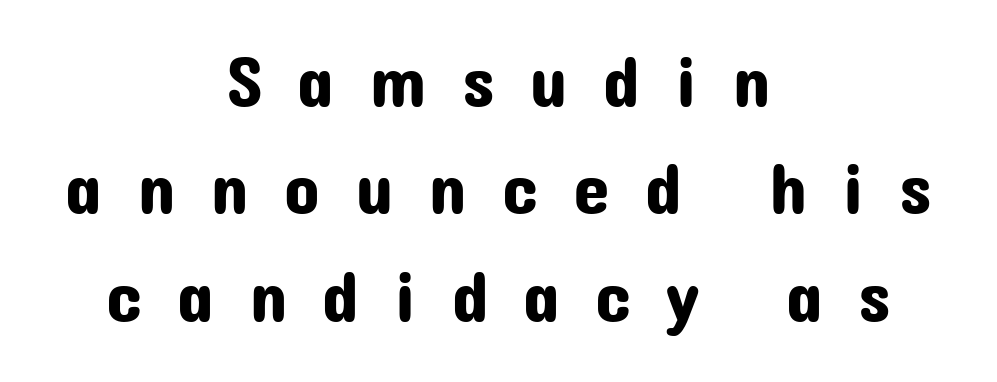
Has an underline been added? It has not. When letters stand straight like this, we call the style roman or upright. The letters advance in unequal steps, a hallmark of proportional type. Typeset on center — no edge is straight.
